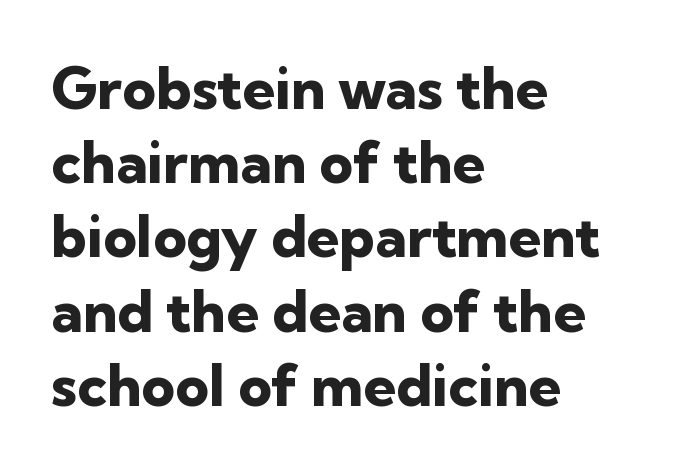
Q: Is the text bold? A: Yes.
Q: Is the text italic (slanted)? A: No, it is upright.
Q: Is the typeface a serif or a sans-serif typeface? A: Sans-serif.
Q: Is the text underlined? A: No.
Q: How is the paragraph aligned? A: Left-aligned.
Q: Is the spacing between letters normal or unusually wide? A: Normal.
Q: Is the spacing between lines tight, normal or loose? A: Normal.
Q: Width (condensed, normal, or wide)? A: Normal.
Q: Stroke contrast? A: Low.
Q: x-height? A: Medium.
Q: Monospaced? A: No.
